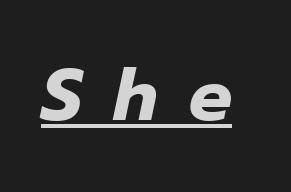
{"italic": "yes", "lean": "right", "slant_degrees": 12, "bold": "yes", "weight": "heavy", "width": "normal", "stroke_contrast": "low", "x_height": "medium", "monospaced": "no", "underline": "yes", "letter_spacing": "wide", "letter_spacing_em": 0.43, "glyph_px": 72}
